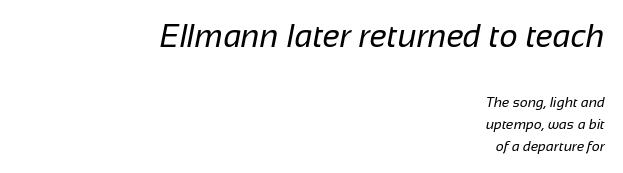
Here the designer chose a conventional face with non-uniform glyph widths. The face used here is rendered with its standard letterfit. The rendering shrinks the type as you move from the upper chunk to the lower. The rendering uses a moderate line-height, typical for paragraphs. The strip under each line holds only bare page. Note: no serifs on the glyphs.
